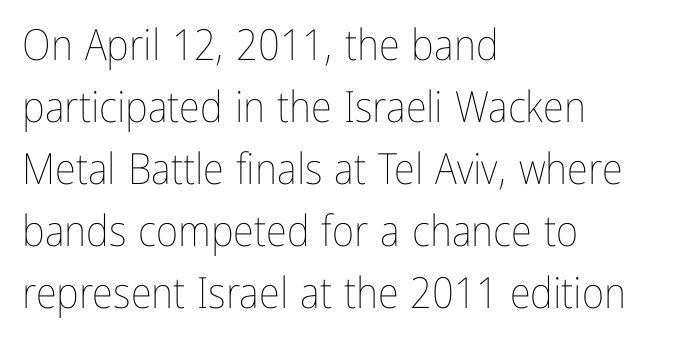
The image shows 43 px thin, condensed type, upright; set left-aligned, normal line spacing (1.44x), normal letter spacing, not underlined; low stroke contrast and a medium x-height.
